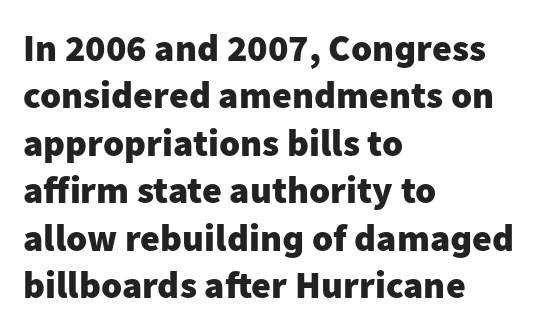
The image shows 38 px heavy sans-serif type, upright; set left-aligned, normal line spacing (1.25x), normal letter spacing, not underlined; low stroke contrast and a medium x-height.
